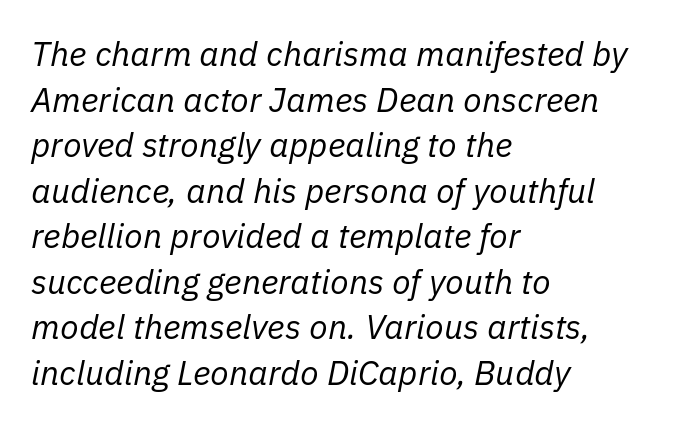
{"italic": "yes", "lean": "right", "slant_degrees": 11, "bold": "no", "weight": "regular", "width": "normal", "stroke_contrast": "low", "x_height": "medium", "monospaced": "no", "underline": "no", "align": "left", "line_spacing": "normal", "line_spacing_ratio": 1.34, "letter_spacing": "normal", "letter_spacing_em": 0.0, "glyph_px": 34}
